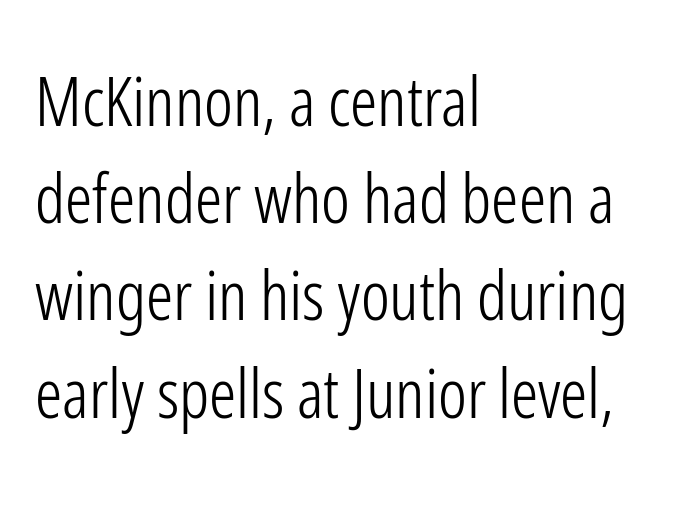
Reading down the block, your eye returns to a fixed left position each line. A typesetter would call this leading conventional body-copy spacing. The strokes carry an ordinary text weight at most. Think of a printed novel: that variable character pitch is what you see here. You can tell from the bare stems that sans-serif type was used. The specimen omits any rule beneath the text block's lines.
